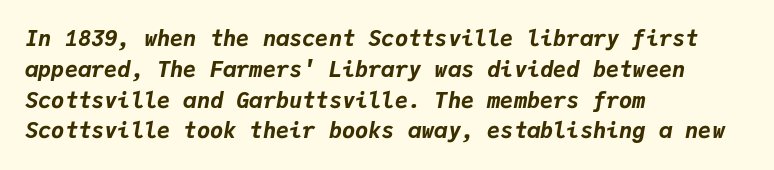
Notice how thick the strokes are: this is what a full bold looks like. Underline: absent. Evenly set lines give the paragraph a standard silhouette. When letters slant like this, we call the style italic.
